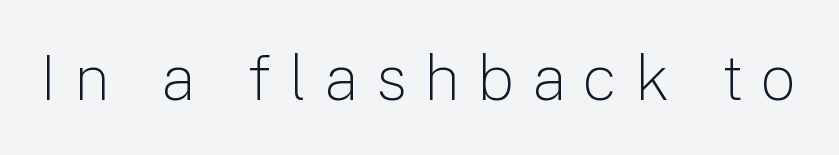
Q: Is the text bold? A: No.
Q: Is the text italic (slanted)? A: No, it is upright.
Q: Is the typeface a serif or a sans-serif typeface? A: Sans-serif.
Q: Is the text underlined? A: No.
Q: Is the spacing between letters normal or unusually wide? A: Unusually wide.
Q: Width (condensed, normal, or wide)? A: Normal.
Q: Stroke contrast? A: Low.
Q: x-height? A: Medium.
Q: Monospaced? A: No.
